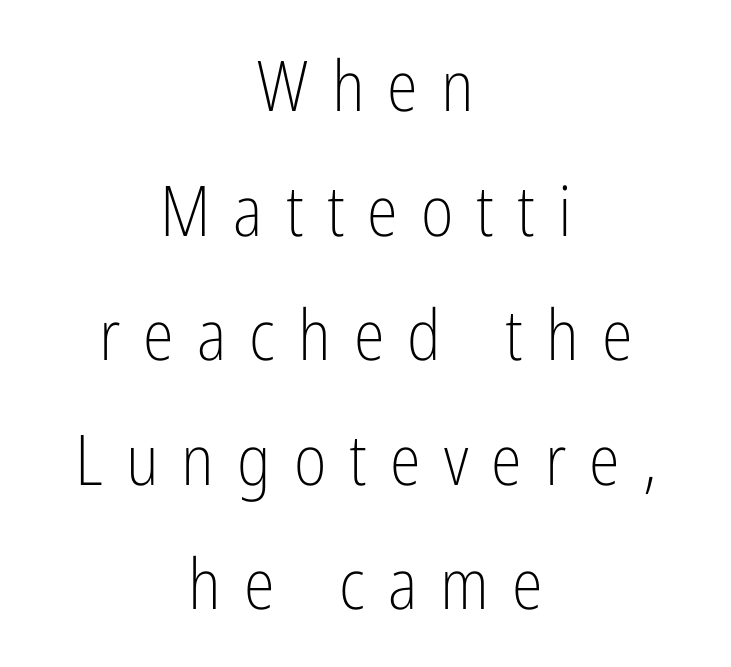
{"serif": "no", "italic": "no", "bold": "no", "weight": "light", "width": "condensed", "stroke_contrast": "low", "x_height": "medium", "monospaced": "no", "underline": "no", "align": "center", "line_spacing_ratio": 1.78, "letter_spacing": "wide", "letter_spacing_em": 0.33, "glyph_px": 70}
